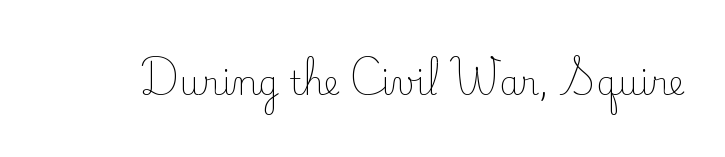
{"serif": "yes", "italic": "no", "bold": "no", "weight": "light", "width": "normal", "stroke_contrast": "low", "x_height": "small", "monospaced": "no", "underline": "no", "letter_spacing": "normal", "letter_spacing_em": 0.0, "glyph_px": 33}
